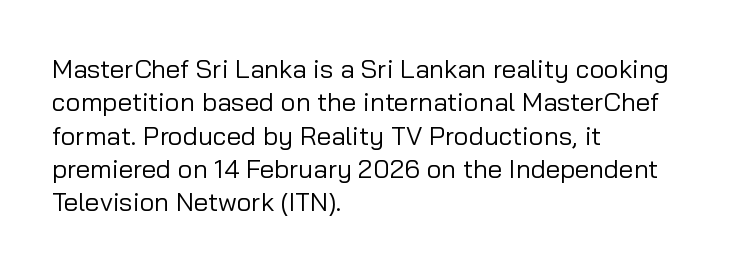
The image shows 26 px text type, upright; set left-aligned, normal line spacing (1.28x), normal letter spacing, not underlined.
